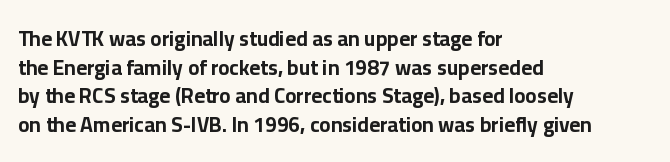
Q: Is the text bold? A: Yes.
Q: Is the text italic (slanted)? A: No, it is upright.
Q: Is the text underlined? A: No.
Q: How is the paragraph aligned? A: Left-aligned.
Q: Is the spacing between letters normal or unusually wide? A: Normal.
Q: Is the spacing between lines tight, normal or loose? A: Normal.
